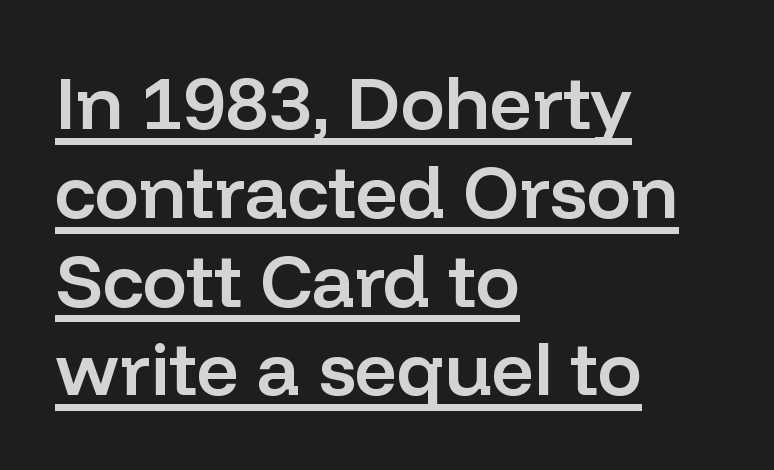
Q: Is the text bold? A: Semi-bold.
Q: Is the text italic (slanted)? A: No, it is upright.
Q: Is the typeface a serif or a sans-serif typeface? A: Sans-serif.
Q: Is the text underlined? A: Yes.
Q: How is the paragraph aligned? A: Left-aligned.
Q: Is the spacing between letters normal or unusually wide? A: Normal.
Q: Width (condensed, normal, or wide)? A: Normal.
Q: Stroke contrast? A: Low.
Q: x-height? A: Medium.
Q: Monospaced? A: No.
